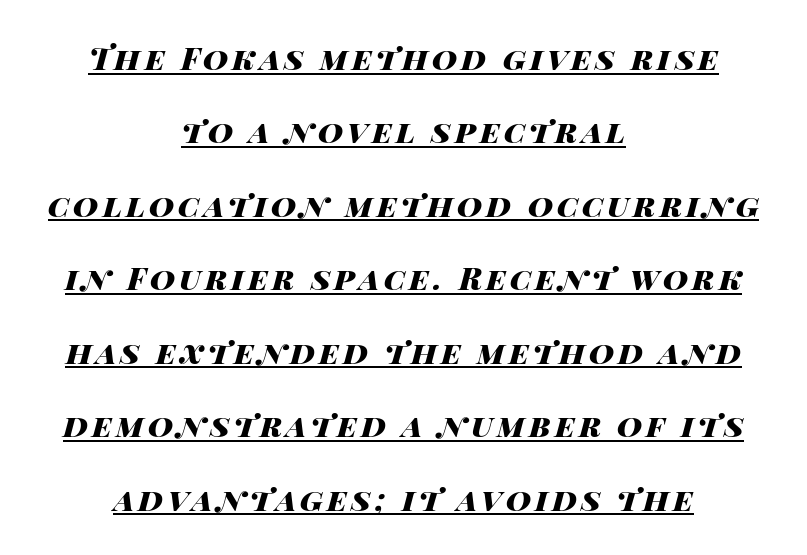
Q: Is the text bold? A: Yes.
Q: Is the text italic (slanted)? A: Yes, it leans right by about 14 degrees.
Q: Is the text underlined? A: Yes.
Q: How is the paragraph aligned? A: Centered.
Q: Is the spacing between lines tight, normal or loose? A: Loose.
Q: Width (condensed, normal, or wide)? A: Wide.
Q: Stroke contrast? A: High.
Q: x-height? A: Large.
Q: Monospaced? A: No.
